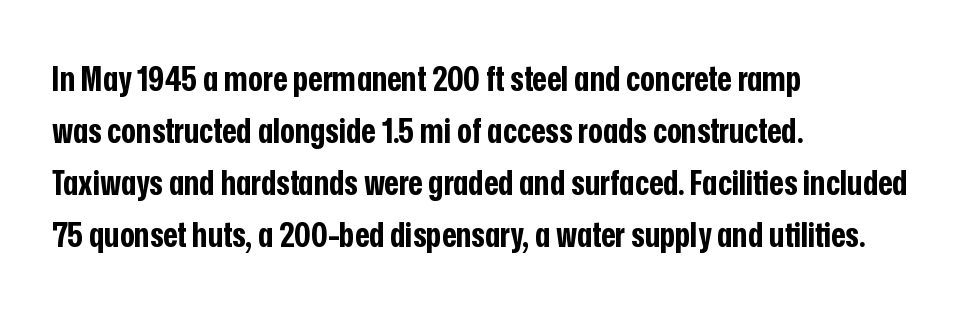
The image shows 35 px bold, condensed sans-serif type, upright; set left-aligned, normal line spacing (1.49x), normal letter spacing, not underlined; low stroke contrast and a medium x-height.
